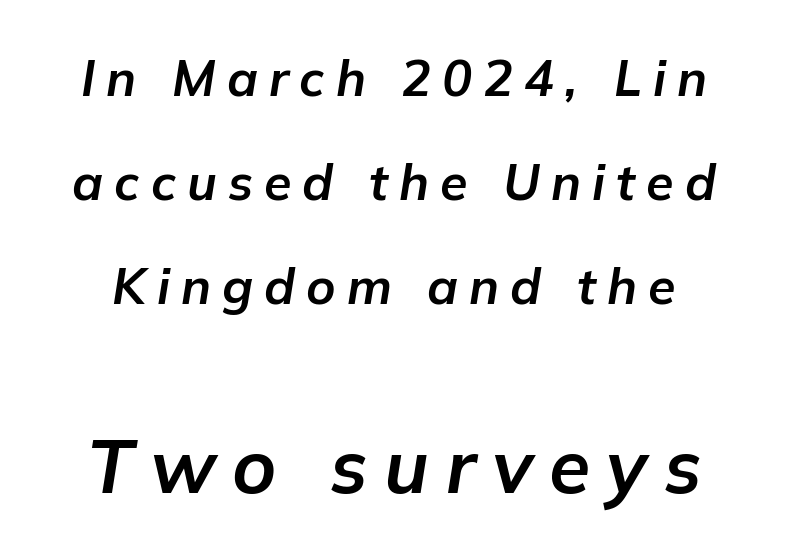
{"italic": "yes", "lean": "right", "slant_degrees": 9, "bold": "yes", "weight": "bold", "width": "normal", "stroke_contrast": "low", "x_height": "medium", "monospaced": "no", "underline": "no", "line_spacing": "loose", "line_spacing_ratio": 2.08, "letter_spacing": "wide", "letter_spacing_em": 0.22, "larger_block": "second", "size_ratio": 1.5, "glyph_px": 75}
